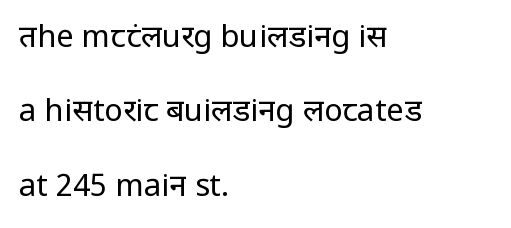
{"serif": "no", "italic": "no", "bold": "no", "weight": "regular", "width": "normal", "stroke_contrast": "low", "x_height": "medium", "monospaced": "no", "underline": "no", "align": "left", "line_spacing": "loose", "line_spacing_ratio": 2.4, "letter_spacing": "normal", "letter_spacing_em": 0.0, "glyph_px": 31}
